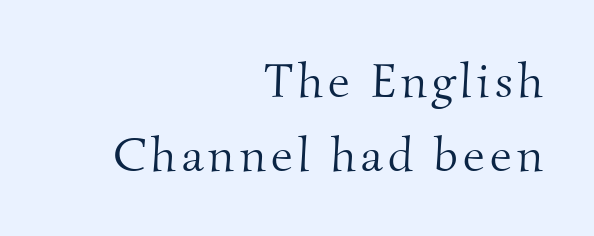
Stem width sits at or under what a default text font uses. Whoever set this chose a conventional vertical rhythm. Letterform terminals end in serifs throughout the passage. Every row of glyphs terminates at an identical x-position on the right.
